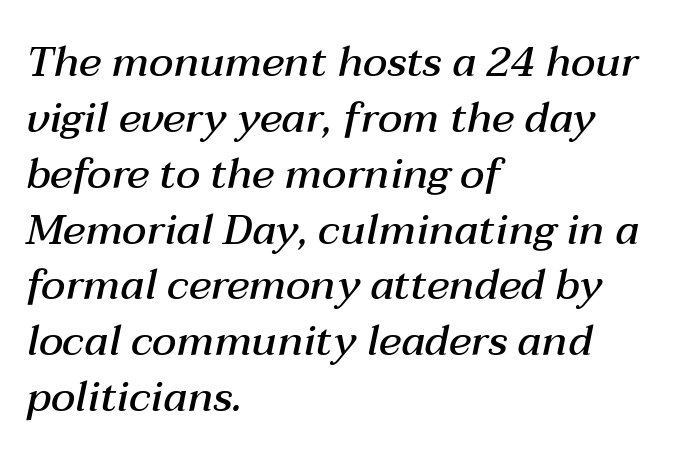
Honestly, the letter spacing is just normal — you wouldn't notice it. Words float on clear page, feet unadorned. A bit beefed up — I'd call it semibold rather than bold. This rendering uses left alignment, leaving the right contour irregular.
